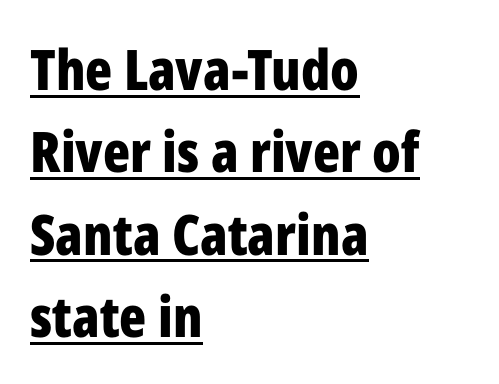
The image shows 56 px bold, condensed sans-serif type, upright; set left-aligned, normal line spacing (1.47x), normal letter spacing, underlined; low stroke contrast and a medium x-height.
